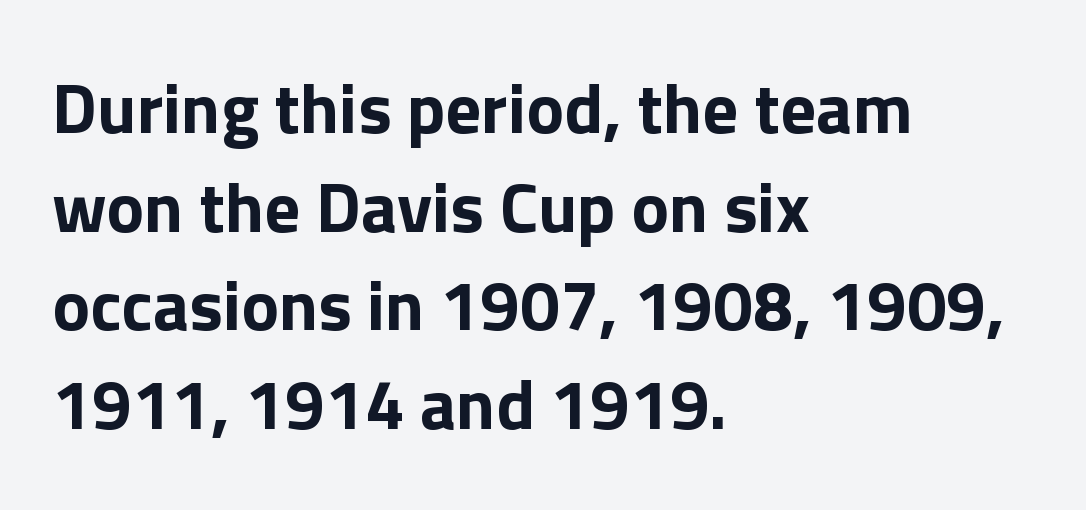
Tall strokes in this sample are plumb rather than angled. Character widths vary here, with narrow letters taking less room than wide ones. The line texture is even and compact thanks to regular tracking. Unlike a traditional serif, this face leaves its strokes unadorned. Heavy, bold letterforms.
